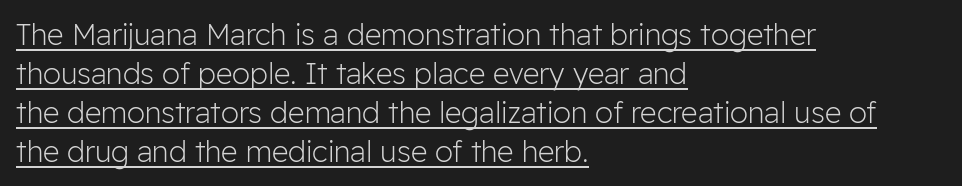
A sans-serif font was chosen for this passage. The rendering keeps characters at their native spacing. Does the copy run flush right? No — it runs flush left. Like a heading marked for emphasis, these lines bear an underscore. Each letter keeps its own natural width here, so spacing adapts to shape. These lines sit exactly where default settings would place them.
